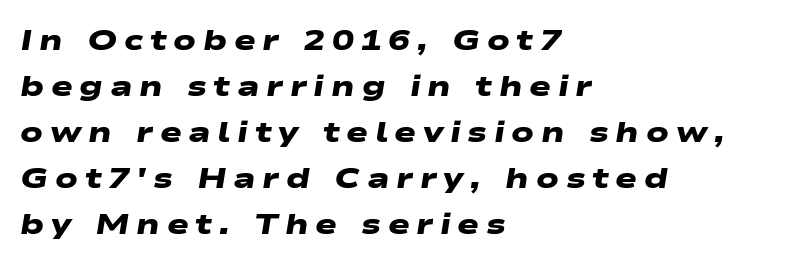
Each row of text sits above clean, open space. Rows of type keep a routine distance in the vertical direction. The lines in this sample share a left origin and differ only in where they stop. The rendering uses natural spacing where letterforms have individual widths. Weight: bold.
